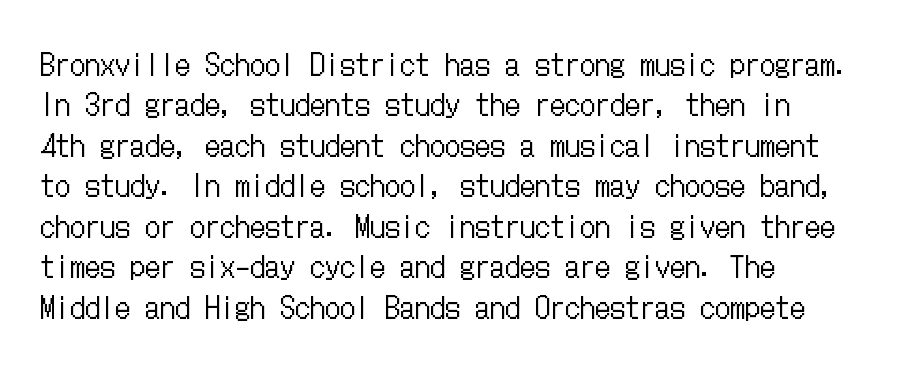
Characters remain perfectly vertical along every line. A bare baseline throughout the passage. The rendering keeps characters at their native spacing. Rows of type keep a routine distance in the vertical direction. The strokes are not fattened; the text isn't bold.
